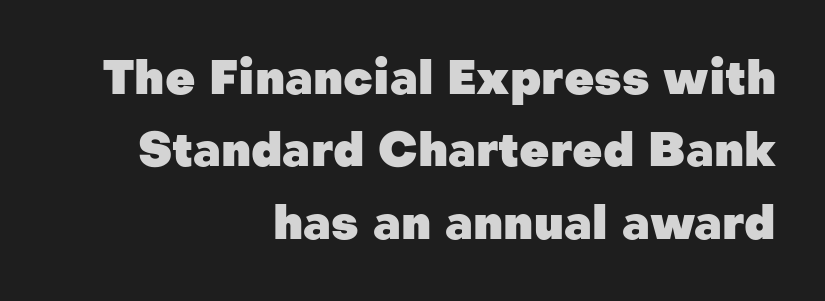
Does the lettering tilt? It doesn't — this is upright. The rendering uses a moderate line-height, typical for paragraphs. The baseline area is clear. Caption: multi-line text, flush right, ragged left.
